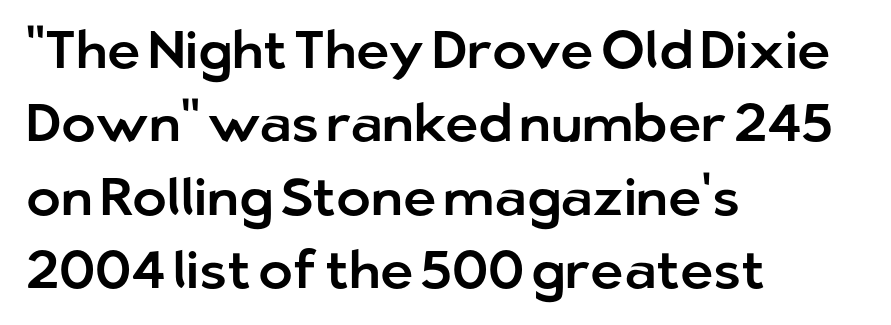
The image shows 52 px sans-serif type, upright; set left-aligned, normal line spacing (1.41x), normal letter spacing, not underlined; low stroke contrast and a medium x-height.
